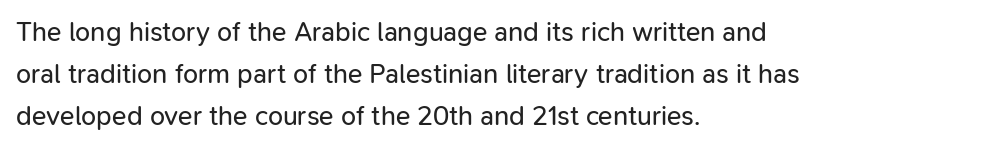
{"italic": "no", "bold": "no", "underline": "no", "align": "left", "line_spacing": "normal", "line_spacing_ratio": 1.55, "letter_spacing": "normal", "letter_spacing_em": 0.0, "glyph_px": 27}
